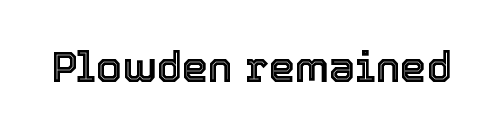
{"italic": "no", "width": "normal", "x_height": "medium", "monospaced": "no", "underline": "no", "letter_spacing": "normal", "letter_spacing_em": 0.0, "glyph_px": 42}
